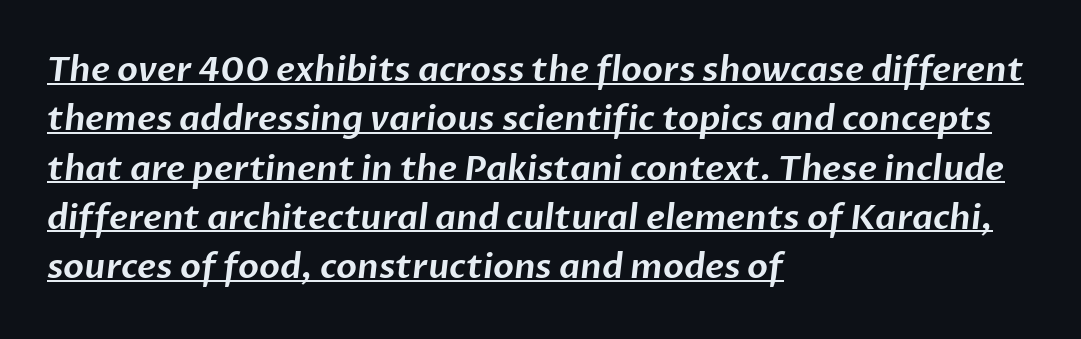
The image shows 34 px sans-serif type; set left-aligned, normal line spacing (1.45x), normal letter spacing, underlined; low stroke contrast and a medium x-height.
